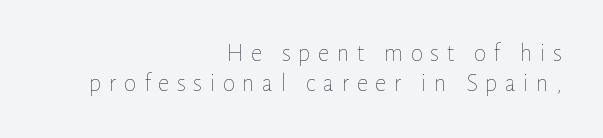
Alignment: flush right. Each word looks stretched out because of the extra space between its letters. Italic? Not at all — the glyphs are vertical. Weight: not bold — regular or lighter. Nobody drew a line under any word here.
